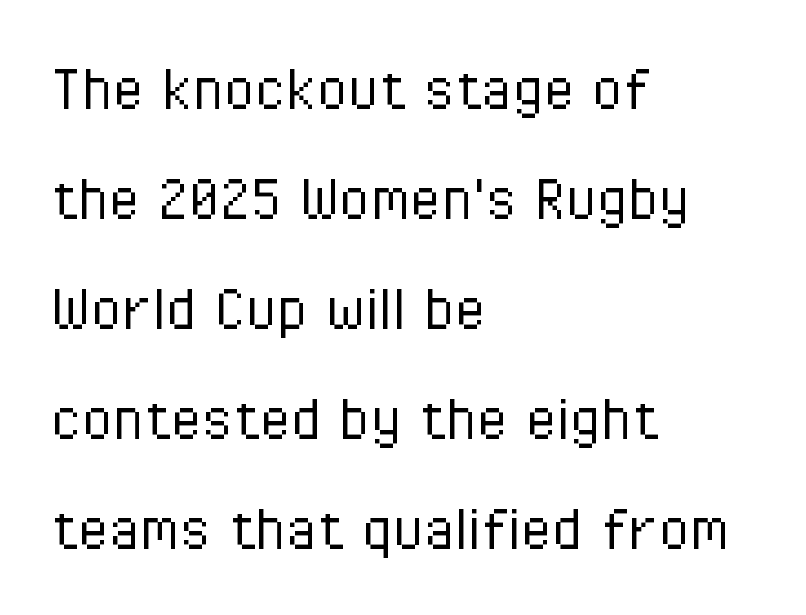
Q: Is the text bold? A: No.
Q: Is the text italic (slanted)? A: No, it is upright.
Q: Is the typeface a serif or a sans-serif typeface? A: Sans-serif.
Q: Is the text underlined? A: No.
Q: How is the paragraph aligned? A: Left-aligned.
Q: Is the spacing between letters normal or unusually wide? A: Normal.
Q: Is the spacing between lines tight, normal or loose? A: Normal.
Q: Width (condensed, normal, or wide)? A: Condensed.
Q: Stroke contrast? A: Low.
Q: x-height? A: Medium.
Q: Monospaced? A: No.
